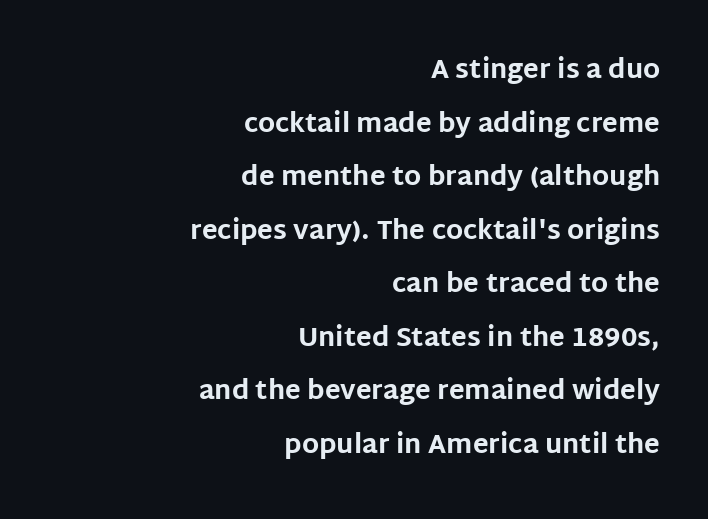
{"italic": "no", "bold": "yes", "underline": "no", "align": "right", "line_spacing": "loose", "line_spacing_ratio": 2.06, "letter_spacing": "normal", "letter_spacing_em": 0.0, "glyph_px": 26}
